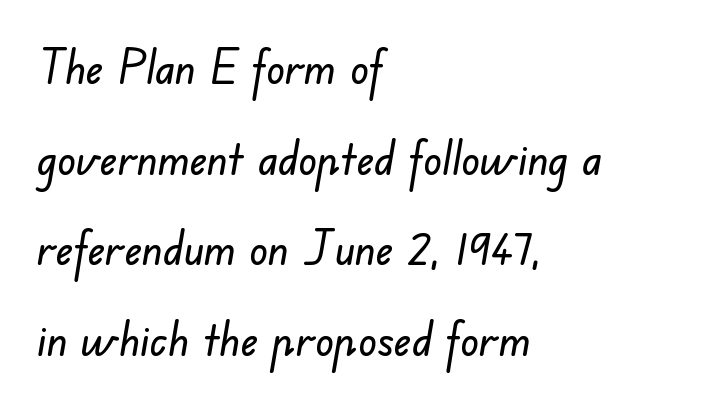
Characters follow at the spacing the type designer built in. The face used here is proportionally spaced, like ordinary book or web type. The passage shown is not underscored anywhere. Alignment: flush left. A typesetter would label this face a sans. In terms of leading, this rendering errs on the spacious side.
